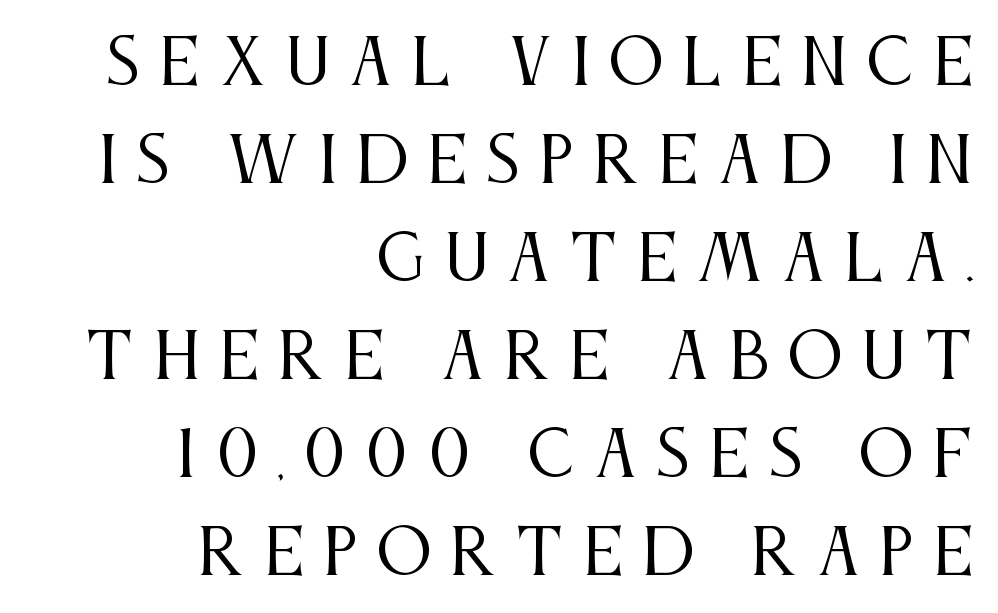
Where is the straight margin? On the right. The cut favours lightness, reaching ordinary text weight at its darkest. Each letter keeps its own natural width here, so spacing adapts to shape. Short note: letters widely spaced. What kind of face is this? One with serifs. The typography opts for an upright posture over an oblique one.
